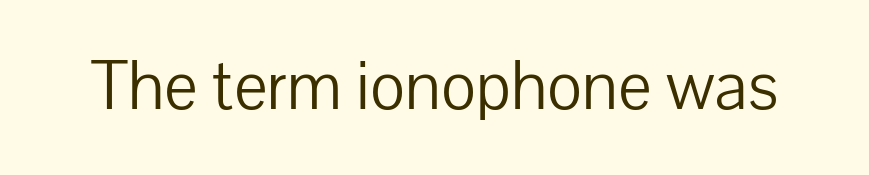
{"serif": "no", "italic": "no", "bold": "no", "weight": "light", "width": "normal", "stroke_contrast": "low", "x_height": "medium", "monospaced": "no", "underline": "no", "letter_spacing": "normal", "letter_spacing_em": 0.0, "glyph_px": 71}
